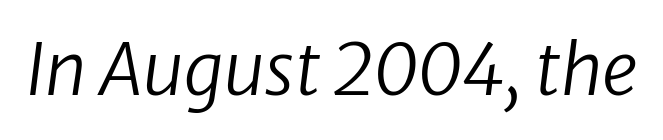
The image shows 71 px regular-weight type, italic (leaning right); set normal letter spacing, not underlined; low stroke contrast and a medium x-height.
